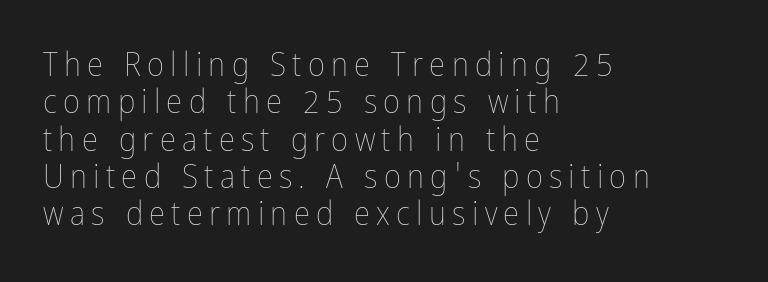
It's the straight-up-and-down kind of type. The zone under the glyphs is completely vacant. The ragged edge is on the right, which tells us the setting is flush left. The space between consecutive lines is stingy. Is this a fixed-width face? No — the glyphs have proportional, varying widths.
